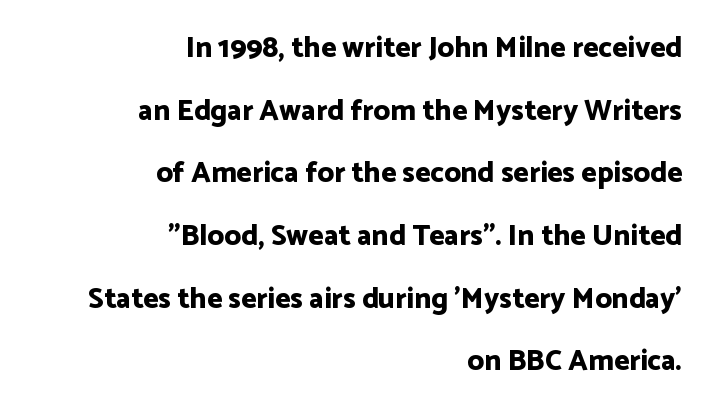
Every letter is thick-stroked: bold, no question. Notice how the passage keeps a crisp vertical edge on the right only. Characters remain perfectly vertical along every line. The tracking reads as untouched default to a designer's eye. Anything drawn beneath the words? Only blank space. In terms of leading, this rendering errs on the spacious side.
